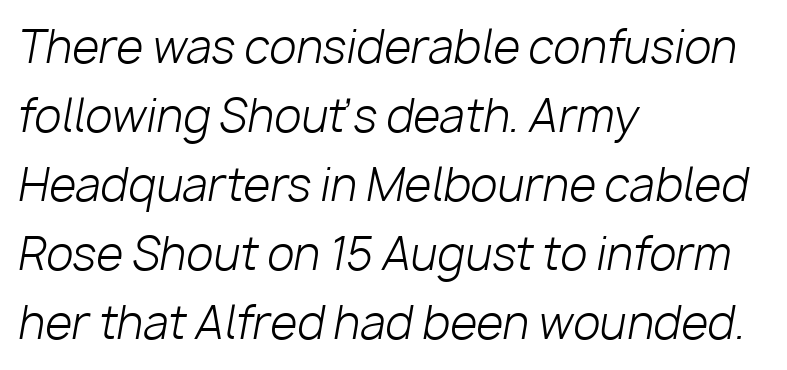
The image shows 44 px light type, italic (leaning right); set left-aligned, normal line spacing (1.57x), normal letter spacing, not underlined; low stroke contrast and a medium x-height.
